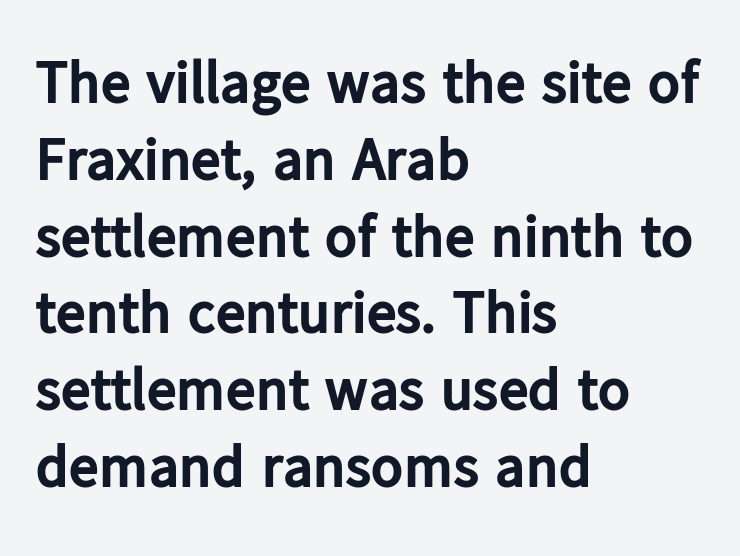
The string is rendered with underlining switched off. On the weight axis this lands at bold, roughly 700. Typographically, this falls in the sans-serif category. There is no visible air inserted between adjacent glyphs.
